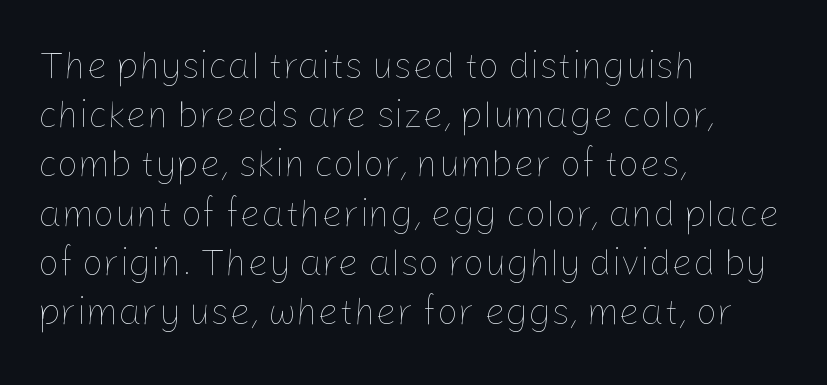
Spacing between characters is what you'd get straight out of the box. Varying glyph widths throughout — classic text-font behaviour. Typeset ragged right — the left edge is the straight one. A bare baseline throughout the passage. Each new line begins a customary step beneath the previous one. The letterforms sit at book weight or below.
